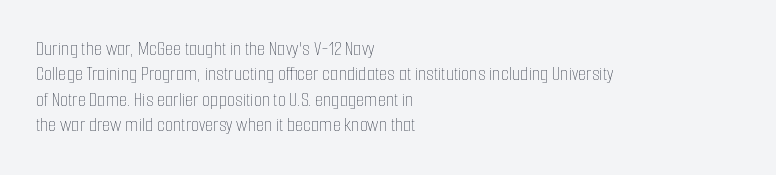
Q: Is the text bold? A: No.
Q: Is the text italic (slanted)? A: No, it is upright.
Q: Is the text underlined? A: No.
Q: How is the paragraph aligned? A: Left-aligned.
Q: Is the spacing between letters normal or unusually wide? A: Normal.
